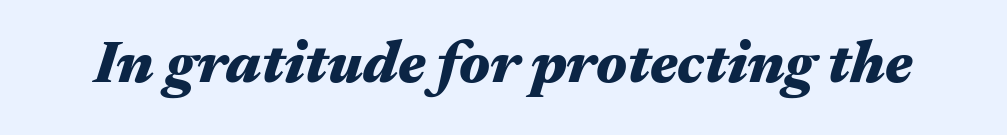
Q: Is the text bold? A: Yes.
Q: Is the text italic (slanted)? A: Yes, it leans right by about 17 degrees.
Q: Is the text underlined? A: No.
Q: Is the spacing between letters normal or unusually wide? A: Normal.
Q: Width (condensed, normal, or wide)? A: Wide.
Q: Stroke contrast? A: Medium.
Q: x-height? A: Medium.
Q: Monospaced? A: No.
